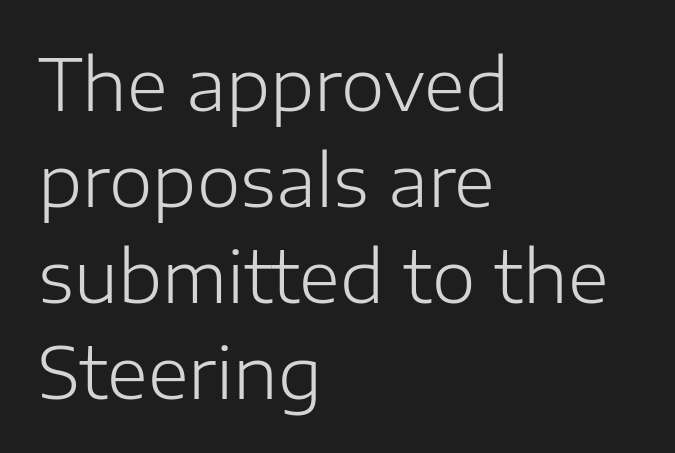
The image shows 70 px light sans-serif type, upright; set left-aligned, normal line spacing (1.37x), normal letter spacing, not underlined; low stroke contrast and a medium x-height.
